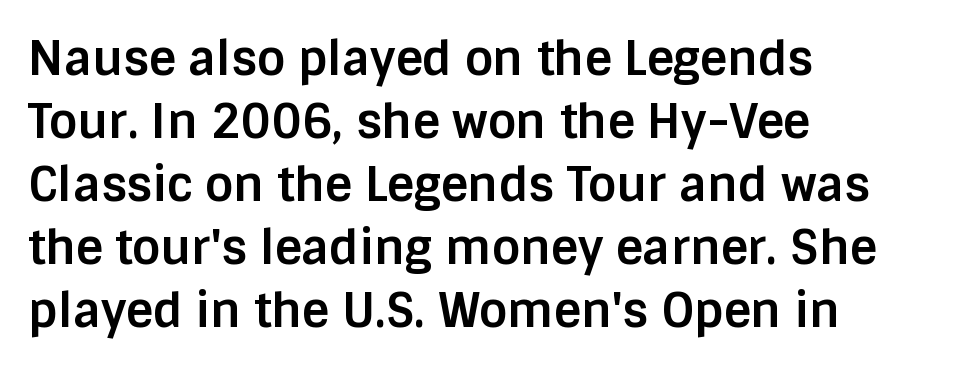
Q: Is the text bold? A: Yes.
Q: Is the text italic (slanted)? A: No, it is upright.
Q: Is the typeface a serif or a sans-serif typeface? A: Sans-serif.
Q: Is the text underlined? A: No.
Q: How is the paragraph aligned? A: Left-aligned.
Q: Is the spacing between letters normal or unusually wide? A: Normal.
Q: Is the spacing between lines tight, normal or loose? A: Normal.
Q: Width (condensed, normal, or wide)? A: Normal.
Q: Stroke contrast? A: Low.
Q: x-height? A: Large.
Q: Monospaced? A: No.
